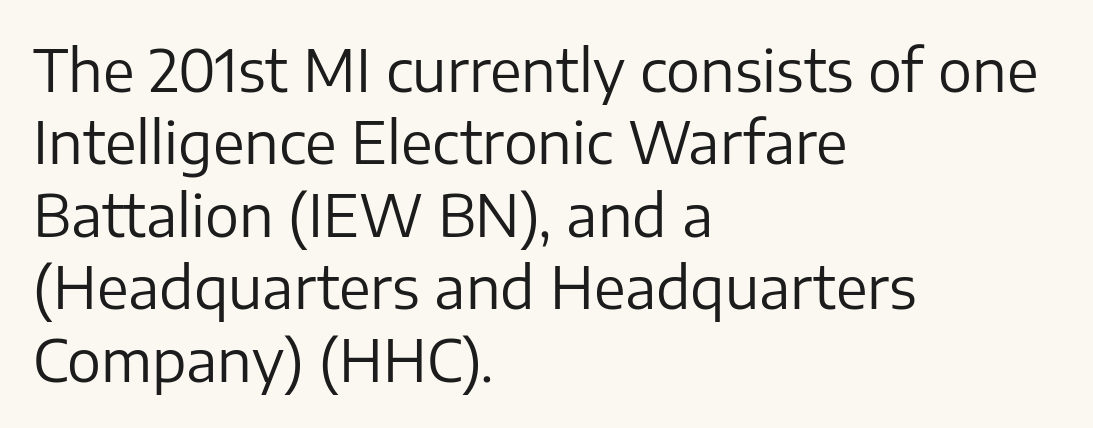
Rendered with straight, roman letterforms. The paragraph has a hard left edge and a soft right edge. No heavy texture on the line: the type isn't bold. Letter spacing: default.
